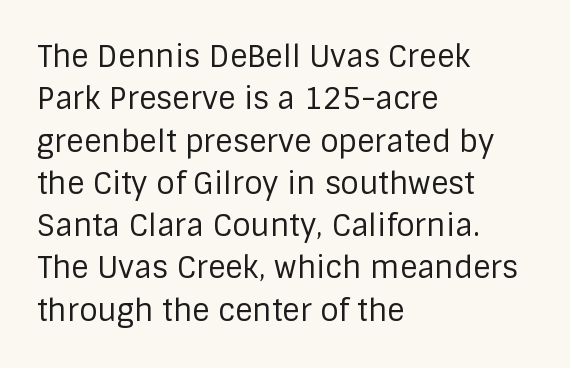
Unmarked baselines from the first word to the last. Serifs: no, the terminals of the letterforms are clean. Nothing heavy about these letters — not bold at all. Caption: multi-line text, flush left, ragged right. Italic: no, the glyphs are upright roman.
